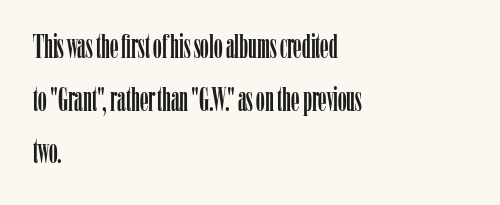
The image shows 34 px condensed serif type, upright; set left-aligned, normal line spacing (1.55x), normal letter spacing, not underlined; low stroke contrast and a medium x-height.
